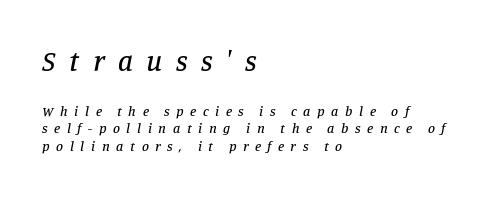
Clear beneath every line of the passage. The type family on display is of the serif kind. A student would notice the top passage is typeset larger than what follows. Compared with a centered layout, this one pins lines to the left instead. What's the leading like? Ordinary, nothing unusual.
